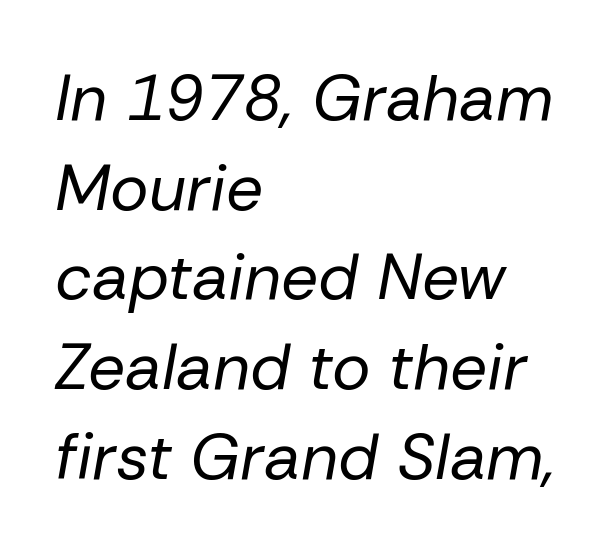
{"italic": "yes", "lean": "right", "slant_degrees": 10, "bold": "no", "weight": "regular", "width": "normal", "stroke_contrast": "low", "x_height": "medium", "monospaced": "no", "underline": "no", "align": "left", "line_spacing": "normal", "line_spacing_ratio": 1.38, "letter_spacing": "normal", "letter_spacing_em": 0.0, "glyph_px": 65}
